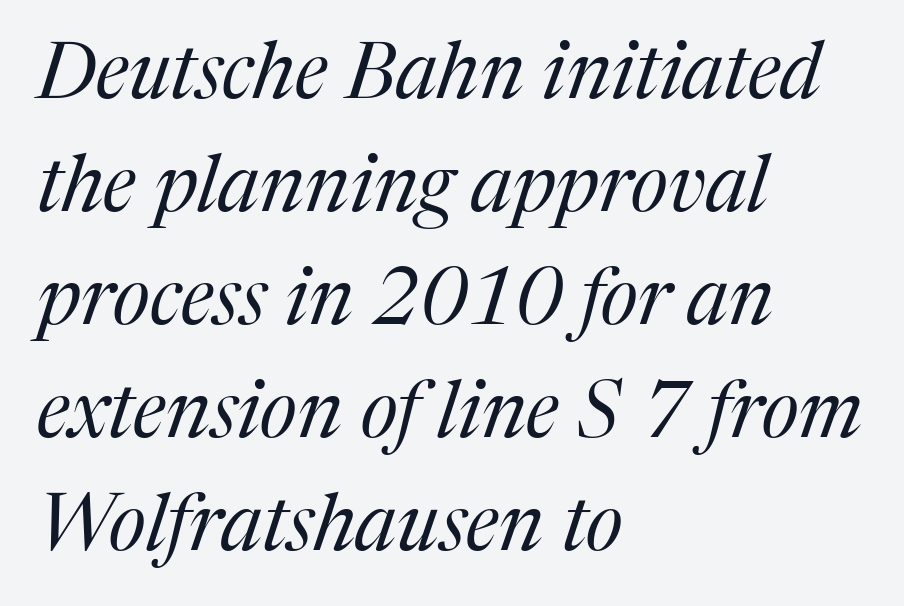
{"serif": "yes", "italic": "yes", "lean": "right", "slant_degrees": 17, "bold": "no", "weight": "regular", "width": "normal", "stroke_contrast": "medium", "x_height": "medium", "monospaced": "no", "underline": "no", "align": "left", "line_spacing": "normal", "line_spacing_ratio": 1.43, "letter_spacing": "normal", "letter_spacing_em": 0.0, "glyph_px": 79}
